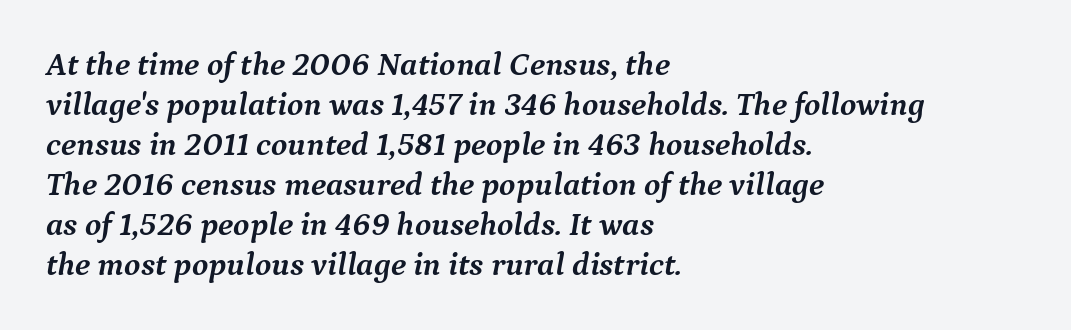
The image shows 33 px semibold serif type, italic (leaning right); set left-aligned, line spacing 1.21x, normal letter spacing, not underlined; medium stroke contrast and a medium x-height.
